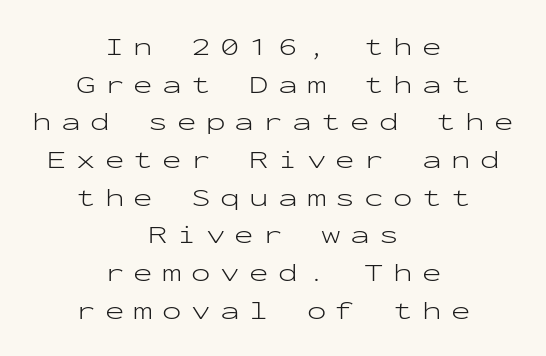
The image shows 26 px text type, upright; set centered, normal line spacing (1.45x), unusually wide letter spacing (+0.36 em), not underlined.
